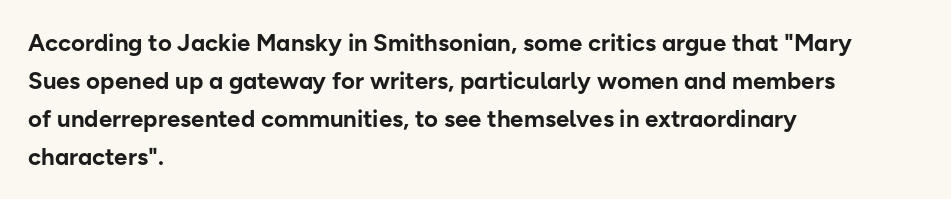
The space between consecutive lines is moderate. Alignment: flush left. The passage shown is not underscored anywhere. The type is set solid horizontally, with unmodified tracking. The characters look thick and weighty, a clear bold. Unlike italic type, these characters show no tilt at all.
